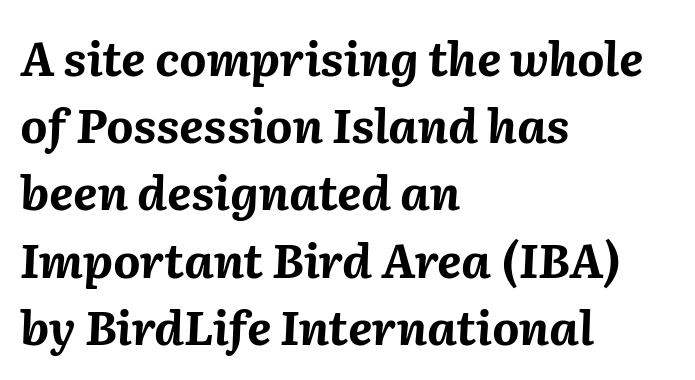
Is this a fixed-width face? No — the glyphs have proportional, varying widths. Reading down the block, your eye returns to a fixed left position each line. Nothing unusual about the tracking: characters are spaced as the font intends. A normal amount of white space separates one row of letters from the next. Heavy-handed strokes throughout: this text is bold. The glyphs are unaccompanied by any horizontal stroke below them.
